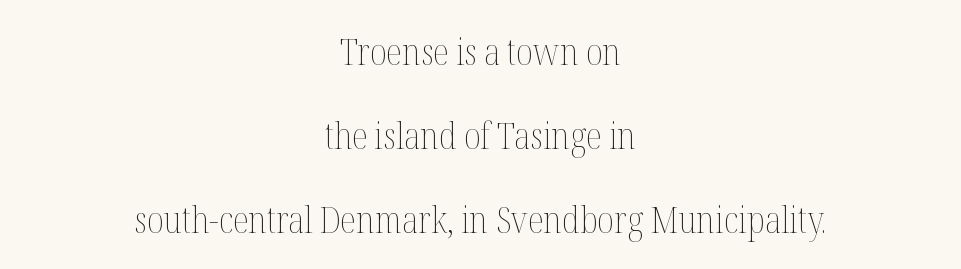
The image shows 37 px thin, condensed type, upright; set centered, loose line spacing (2.27x), normal letter spacing, not underlined; medium stroke contrast and a medium x-height.
